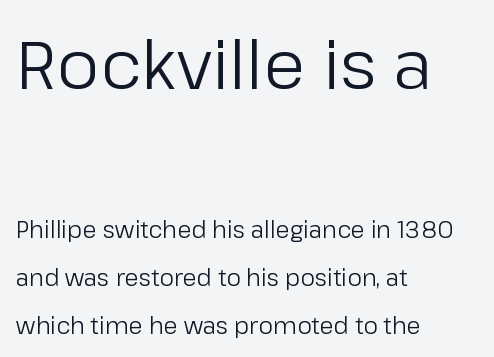
The image shows 68 px regular-weight sans-serif type, upright; set left-aligned, loose line spacing (2.09x), normal letter spacing, not underlined; the first (top) block is 2.96x larger; low stroke contrast and a medium x-height.
